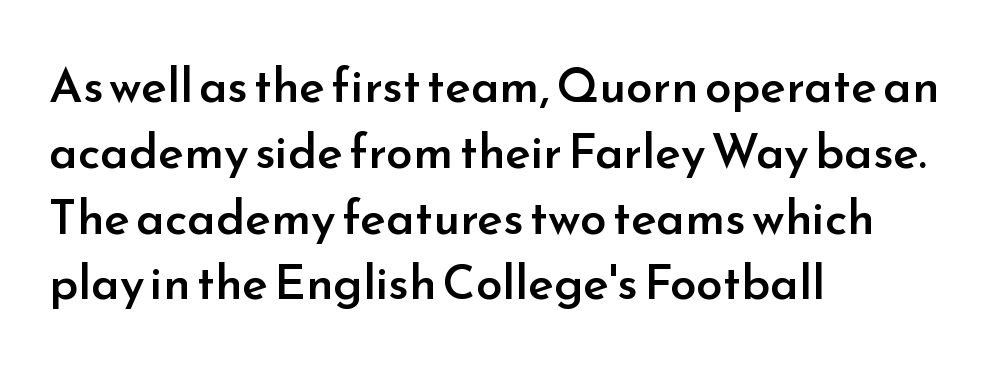
This sample uses a sans-serif face. Its strokes are somewhat broadened, the hallmark of semibold type. Descender tails drop into unmarked territory. A typesetter would mark this as roman, not italic. Character widths vary here, with narrow letters taking less room than wide ones.
